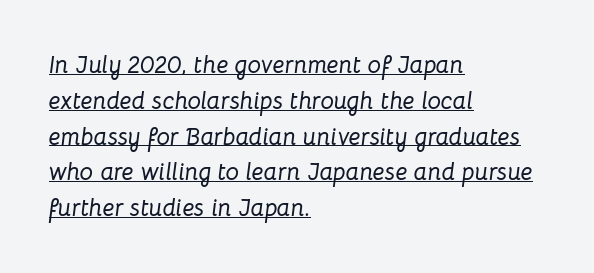
{"italic": "yes", "lean": "right", "slant_degrees": 8, "underline": "yes", "align": "left", "line_spacing": "normal", "line_spacing_ratio": 1.49, "letter_spacing": "normal", "letter_spacing_em": 0.0, "glyph_px": 24}
